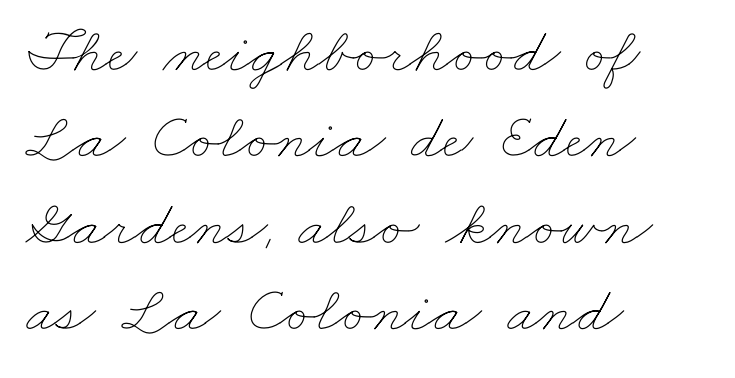
Q: Is the text bold? A: No.
Q: Is the text underlined? A: No.
Q: How is the paragraph aligned? A: Left-aligned.
Q: Is the spacing between letters normal or unusually wide? A: Normal.
Q: Is the spacing between lines tight, normal or loose? A: Normal.
Q: Width (condensed, normal, or wide)? A: Wide.
Q: Stroke contrast? A: Low.
Q: x-height? A: Small.
Q: Monospaced? A: No.
